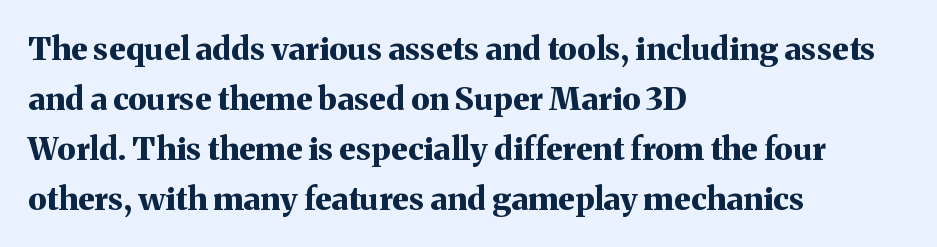
The image shows 32 px bold serif type, upright; set left-aligned, normal line spacing (1.56x), normal letter spacing, not underlined; medium stroke contrast and a medium x-height.
